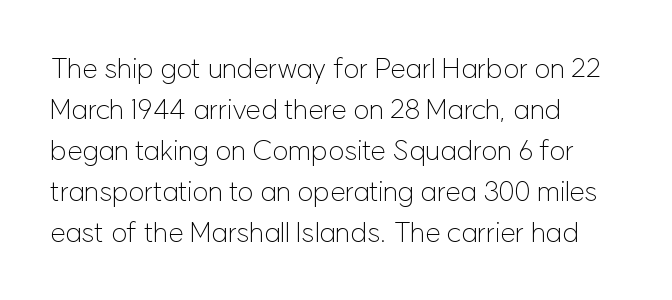
{"serif": "no", "italic": "no", "bold": "no", "weight": "light", "width": "normal", "stroke_contrast": "low", "x_height": "medium", "monospaced": "no", "underline": "no", "align": "left", "line_spacing": "normal", "line_spacing_ratio": 1.46, "letter_spacing": "normal", "letter_spacing_em": 0.0, "glyph_px": 28}
